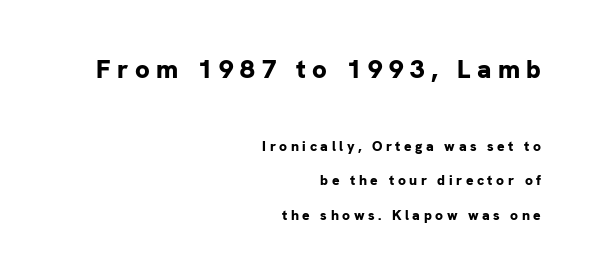
{"italic": "no", "bold": "yes", "underline": "no", "align": "right", "line_spacing": "loose", "line_spacing_ratio": 2.46, "letter_spacing": "wide", "letter_spacing_em": 0.25, "larger_block": "first", "size_ratio": 1.86, "glyph_px": 26}
